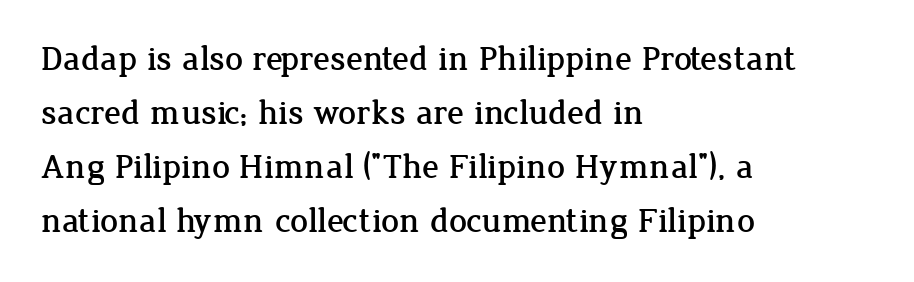
Q: Is the text italic (slanted)? A: No, it is upright.
Q: Is the typeface a serif or a sans-serif typeface? A: Serif.
Q: Is the text underlined? A: No.
Q: How is the paragraph aligned? A: Left-aligned.
Q: Is the spacing between letters normal or unusually wide? A: Normal.
Q: Is the spacing between lines tight, normal or loose? A: Normal.
Q: Width (condensed, normal, or wide)? A: Normal.
Q: Stroke contrast? A: Low.
Q: x-height? A: Medium.
Q: Monospaced? A: No.
